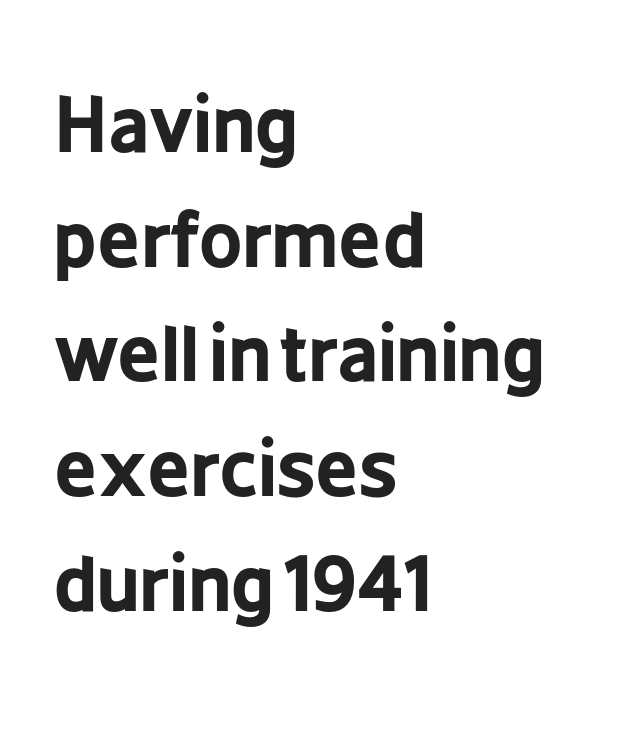
The image shows 75 px bold, condensed sans-serif type, upright; set left-aligned, normal line spacing (1.53x), normal letter spacing, not underlined; low stroke contrast and a medium x-height.
